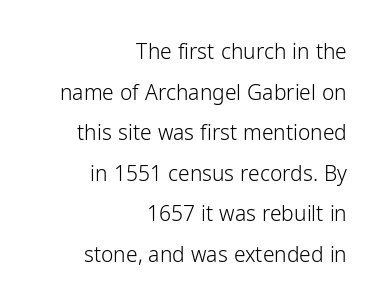
The image shows 21 px text type, upright; set right-aligned, loose line spacing (1.93x), normal letter spacing, not underlined.
